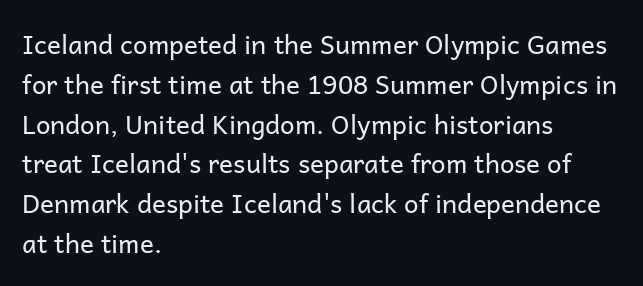
Q: Is the text bold? A: No.
Q: Is the text italic (slanted)? A: No, it is upright.
Q: Is the text underlined? A: No.
Q: How is the paragraph aligned? A: Left-aligned.
Q: Is the spacing between letters normal or unusually wide? A: Normal.
Q: Is the spacing between lines tight, normal or loose? A: Normal.
